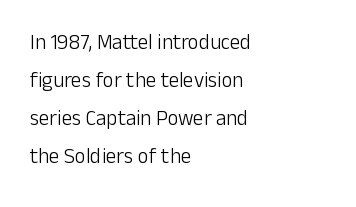
{"italic": "no", "bold": "no", "underline": "no", "align": "left", "line_spacing_ratio": 1.81, "letter_spacing": "normal", "letter_spacing_em": 0.0, "glyph_px": 21}
